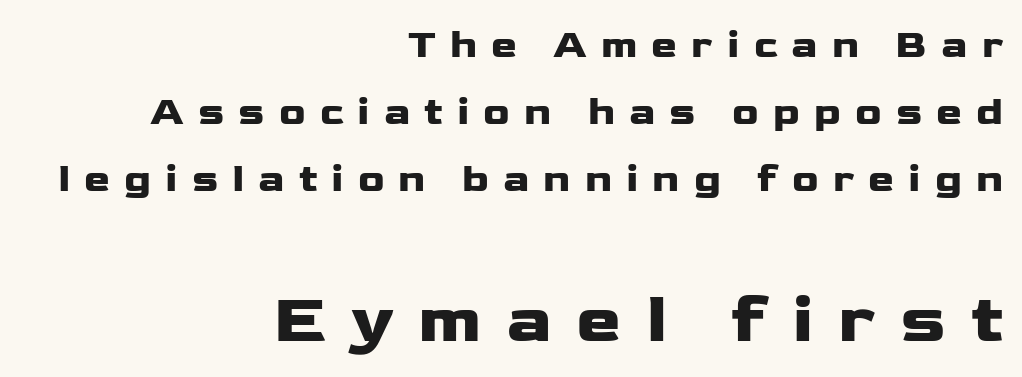
Scale increases going downward across the two blocks. The rendering shows plain stroke endings on the letterforms — a sans-serif design. Is the letter spacing exaggerated? Yes — the characters are pushed far apart. Looks like regular typesetting: each glyph gets only the width it needs. Which margin do the lines hug? The right one — the left edge is uneven. Is there any slant? The stems are plumb.
